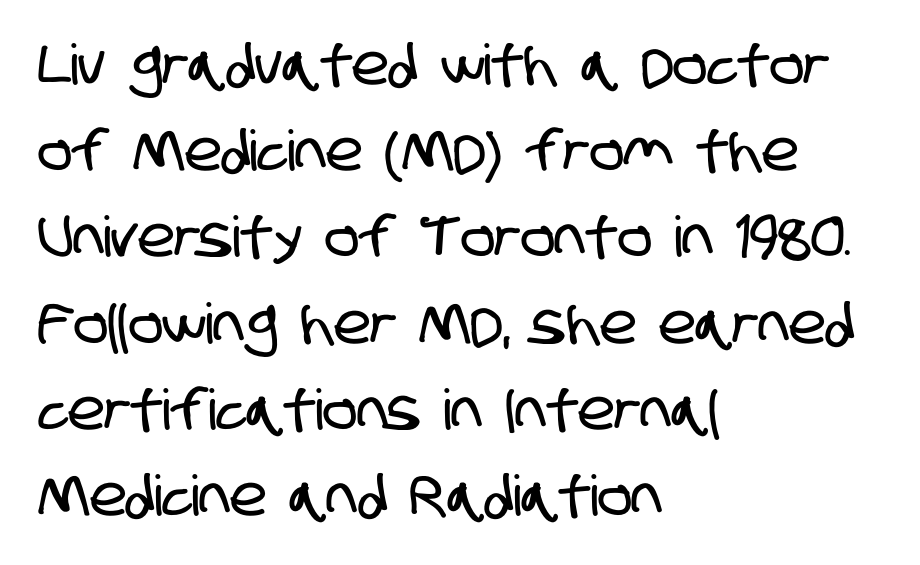
Here the designer chose a conventional face with non-uniform glyph widths. Short note: letters normally spaced. This sample is left-justified, so line endings fall wherever the words run out. Regular leading.
